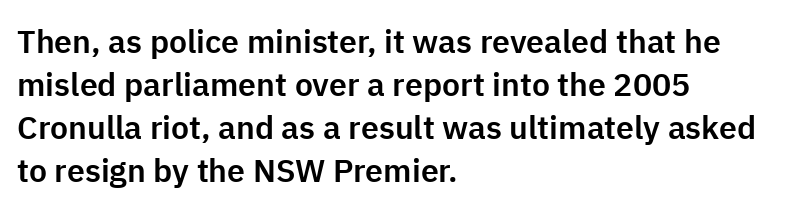
The image shows 32 px sans-serif type, upright; set left-aligned, normal line spacing (1.34x), normal letter spacing, not underlined; low stroke contrast and a medium x-height.
